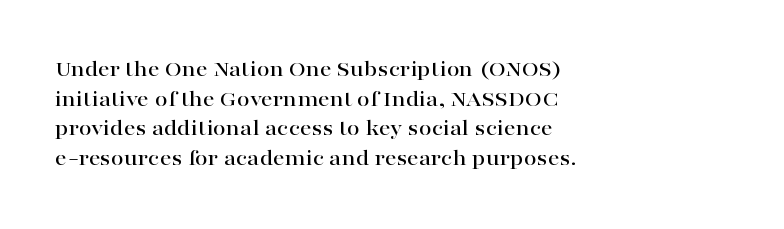
{"italic": "no", "underline": "no", "align": "left", "line_spacing": "normal", "line_spacing_ratio": 1.29, "letter_spacing": "normal", "letter_spacing_em": 0.0, "glyph_px": 23}
